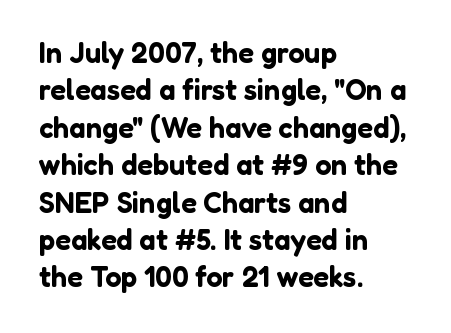
Q: Is the text italic (slanted)? A: No, it is upright.
Q: Is the typeface a serif or a sans-serif typeface? A: Sans-serif.
Q: Is the text underlined? A: No.
Q: How is the paragraph aligned? A: Left-aligned.
Q: Is the spacing between letters normal or unusually wide? A: Normal.
Q: Is the spacing between lines tight, normal or loose? A: Normal.
Q: Width (condensed, normal, or wide)? A: Normal.
Q: Stroke contrast? A: Low.
Q: x-height? A: Medium.
Q: Monospaced? A: No.
